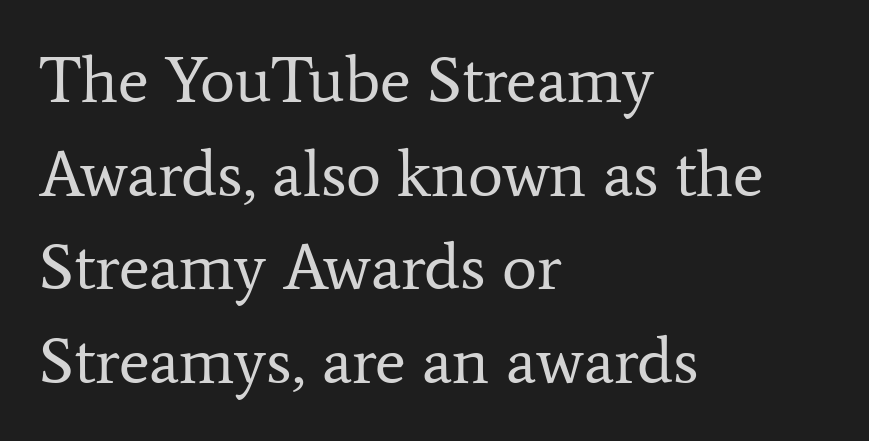
{"serif": "yes", "italic": "no", "bold": "no", "weight": "regular", "width": "normal", "stroke_contrast": "low", "x_height": "medium", "monospaced": "no", "underline": "no", "align": "left", "line_spacing": "normal", "line_spacing_ratio": 1.42, "letter_spacing": "normal", "letter_spacing_em": 0.0, "glyph_px": 66}
